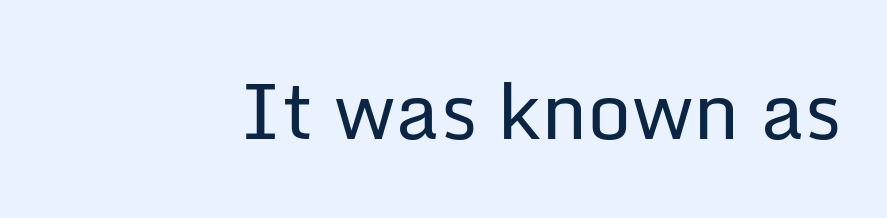
Q: Is the text bold? A: No.
Q: Is the text italic (slanted)? A: No, it is upright.
Q: Is the typeface a serif or a sans-serif typeface? A: Sans-serif.
Q: Is the text underlined? A: No.
Q: Is the spacing between letters normal or unusually wide? A: Normal.
Q: Width (condensed, normal, or wide)? A: Normal.
Q: Stroke contrast? A: Low.
Q: x-height? A: Medium.
Q: Monospaced? A: No.
